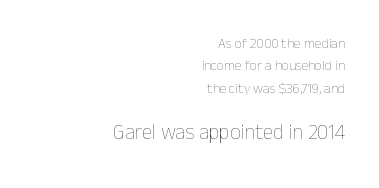
Q: Is the text bold? A: No.
Q: Is the text italic (slanted)? A: No, it is upright.
Q: Is the text underlined? A: No.
Q: How is the paragraph aligned? A: Right-aligned.
Q: Is the spacing between letters normal or unusually wide? A: Normal.
Q: Is the spacing between lines tight, normal or loose? A: Normal.
Q: Which block of text is set in a larger size, the first (top) or the second (bottom)? A: The second (bottom) one.
